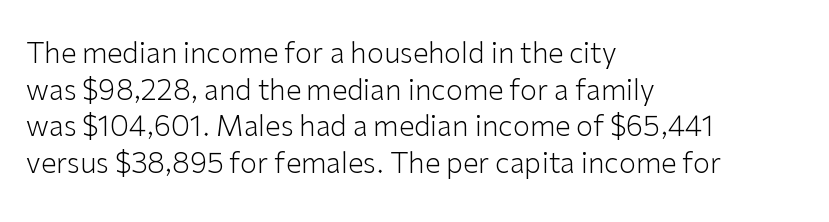
Q: Is the text bold? A: No.
Q: Is the text italic (slanted)? A: No, it is upright.
Q: Is the typeface a serif or a sans-serif typeface? A: Sans-serif.
Q: Is the text underlined? A: No.
Q: How is the paragraph aligned? A: Left-aligned.
Q: Is the spacing between letters normal or unusually wide? A: Normal.
Q: Is the spacing between lines tight, normal or loose? A: Normal.
Q: Width (condensed, normal, or wide)? A: Normal.
Q: Stroke contrast? A: Low.
Q: x-height? A: Medium.
Q: Monospaced? A: No.
